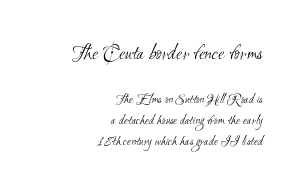
Q: Is the text bold? A: No.
Q: Is the text underlined? A: No.
Q: How is the paragraph aligned? A: Right-aligned.
Q: Is the spacing between letters normal or unusually wide? A: Normal.
Q: Is the spacing between lines tight, normal or loose? A: Normal.
Q: Which block of text is set in a larger size, the first (top) or the second (bottom)? A: The first (top) one.
